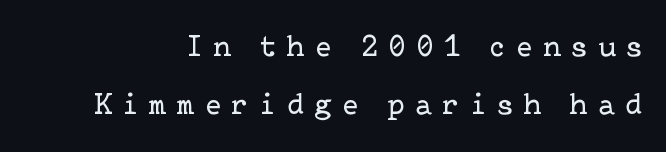
{"serif": "yes", "italic": "no", "bold": "no", "weight": "regular", "width": "normal", "stroke_contrast": "low", "x_height": "medium", "underline": "no", "line_spacing": "loose", "line_spacing_ratio": 1.92, "letter_spacing": "wide", "letter_spacing_em": 0.36, "glyph_px": 30}
